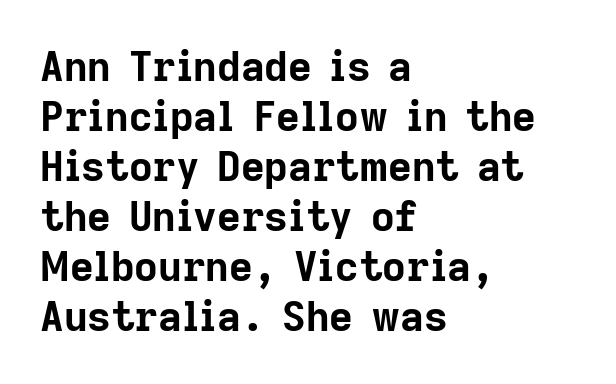
{"serif": "no", "italic": "no", "bold": "yes", "weight": "bold", "width": "normal", "stroke_contrast": "low", "x_height": "medium", "monospaced": "no", "underline": "no", "align": "left", "line_spacing_ratio": 1.22, "letter_spacing": "normal", "letter_spacing_em": 0.0, "glyph_px": 41}
